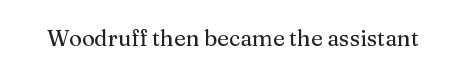
{"italic": "no", "underline": "no", "letter_spacing": "normal", "letter_spacing_em": 0.0, "glyph_px": 22}
